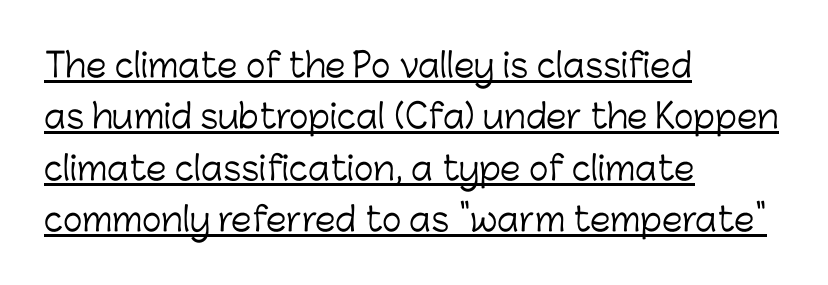
Line starts are locked; line ends wander. Leading matches the norm, producing a regular column. The face used here is proportionally spaced, like ordinary book or web type. Honestly, the letter spacing is just normal — you wouldn't notice it. The font is comparable to plain body text, perhaps lighter. Quick note: underline on.
